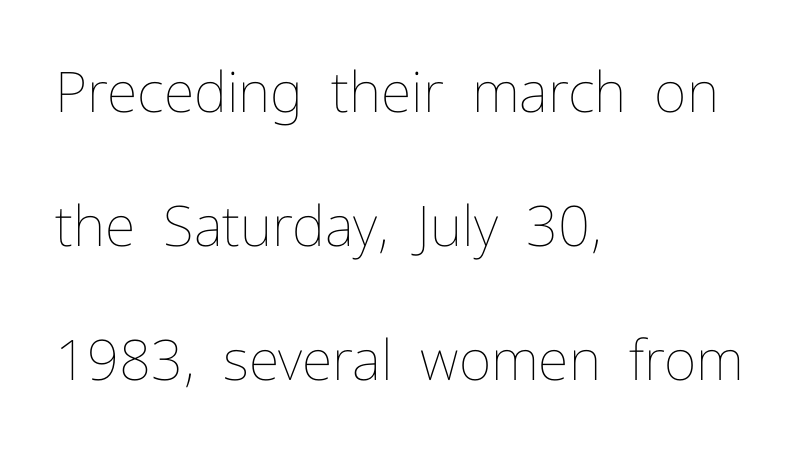
{"italic": "no", "bold": "no", "weight": "thin", "width": "normal", "stroke_contrast": "low", "x_height": "medium", "monospaced": "no", "underline": "no", "align": "left", "line_spacing": "loose", "line_spacing_ratio": 2.39, "letter_spacing": "normal", "letter_spacing_em": 0.0, "glyph_px": 56}
